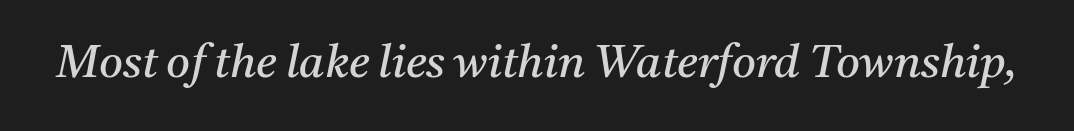
The image shows 46 px regular-weight serif type, italic (leaning right); set normal letter spacing, not underlined; medium stroke contrast and a medium x-height.
